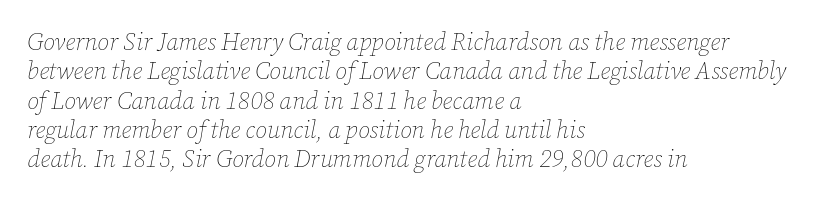
The letters sit at their default tracking, neither squeezed nor spread. The typesetter chose a ragged-right arrangement here. Does the lettering tilt? It does — this is italic. Any mark beneath the type? The region is blank.
